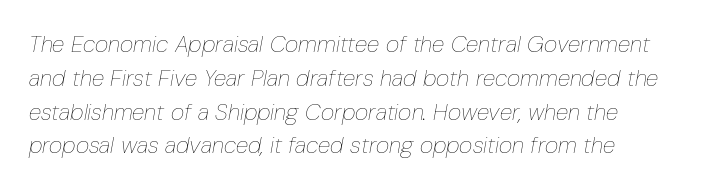
Q: Is the text bold? A: No.
Q: Is the text italic (slanted)? A: Yes, it leans right by about 10 degrees.
Q: Is the text underlined? A: No.
Q: How is the paragraph aligned? A: Left-aligned.
Q: Is the spacing between letters normal or unusually wide? A: Normal.
Q: Is the spacing between lines tight, normal or loose? A: Normal.
